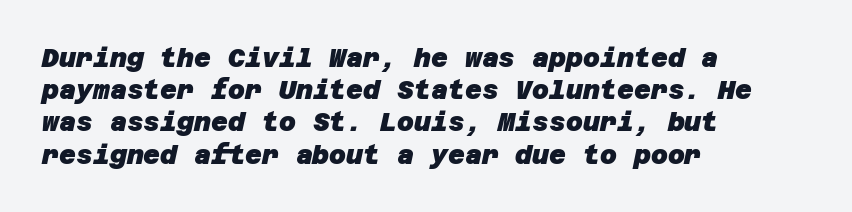
Q: Is the text bold? A: Yes.
Q: Is the text underlined? A: No.
Q: How is the paragraph aligned? A: Left-aligned.
Q: Is the spacing between letters normal or unusually wide? A: Normal.
